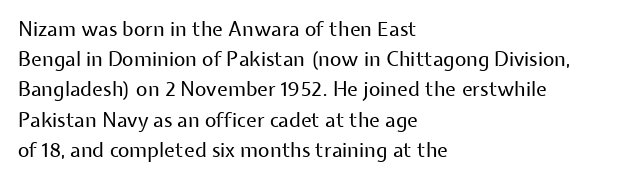
{"italic": "no", "bold": "no", "underline": "no", "align": "left", "line_spacing": "normal", "line_spacing_ratio": 1.51, "letter_spacing": "normal", "letter_spacing_em": 0.0, "glyph_px": 20}
